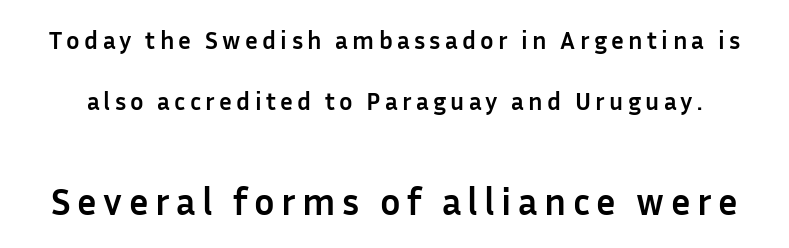
The image shows 38 px semibold sans-serif type, upright; set loose line spacing (2.45x), not underlined; the second (bottom) block is 1.52x larger; low stroke contrast and a medium x-height.
